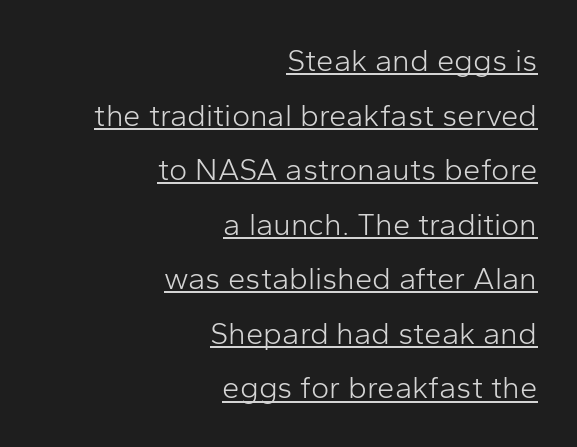
The image shows 31 px light sans-serif type, upright; set right-aligned, line spacing 1.76x, normal letter spacing, underlined; low stroke contrast and a medium x-height.
